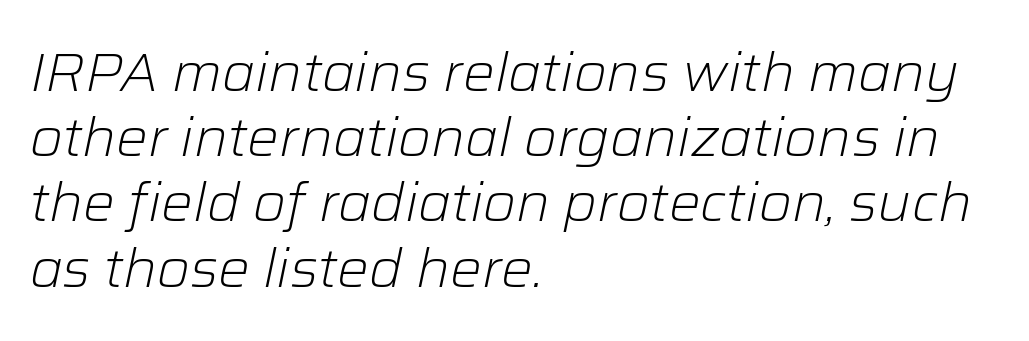
Does the lettering tilt? It does — this is italic. A student would call this left alignment; a typographer would say flush left, rag right. Weight: regular or lighter. Underline: absent. Spacing verdict: proportional, widths tailored to each character. Is the letter spacing exaggerated? No — it looks like the ordinary default.
